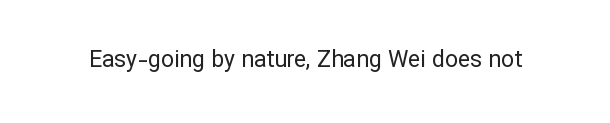
The image shows 23 px text type, upright; set normal letter spacing, not underlined.
